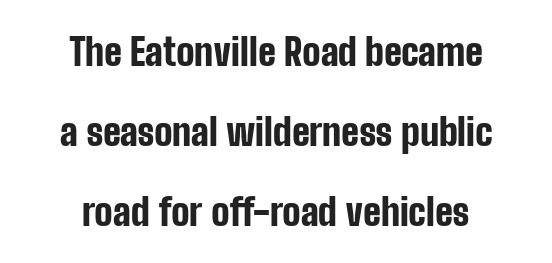
The image shows 38 px bold, condensed sans-serif type, upright; set centered, loose line spacing (2.1x), normal letter spacing, not underlined; low stroke contrast and a medium x-height.
